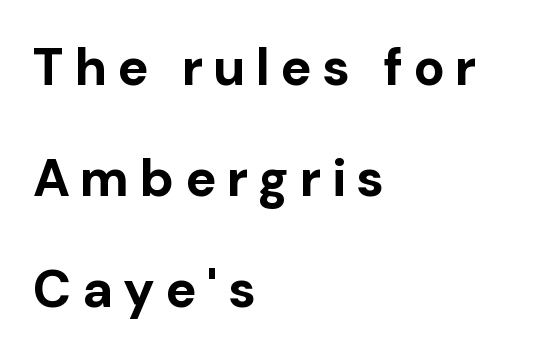
{"serif": "no", "italic": "no", "bold": "yes", "weight": "bold", "width": "normal", "stroke_contrast": "low", "x_height": "medium", "monospaced": "no", "underline": "no", "align": "left", "line_spacing": "loose", "line_spacing_ratio": 2.13, "letter_spacing": "wide", "letter_spacing_em": 0.2, "glyph_px": 52}
